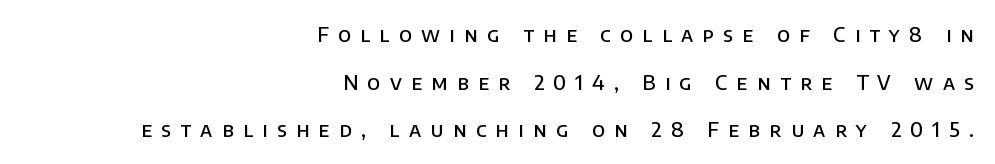
{"italic": "no", "bold": "semi", "underline": "no", "align": "right", "line_spacing": "loose", "line_spacing_ratio": 2.38, "letter_spacing": "wide", "letter_spacing_em": 0.47, "glyph_px": 20}
